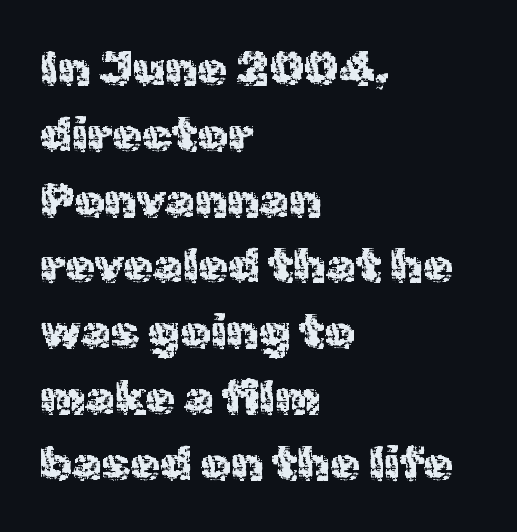
The image shows 48 px sans-serif type, upright; set left-aligned, normal line spacing (1.37x), normal letter spacing, not underlined; a medium x-height.
